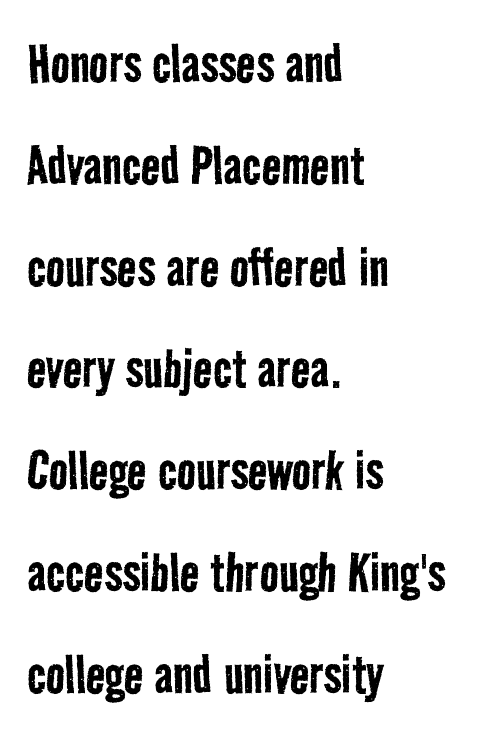
{"serif": "no", "bold": "no", "weight": "regular", "width": "condensed", "stroke_contrast": "low", "x_height": "medium", "monospaced": "no", "underline": "no", "align": "left", "line_spacing": "normal", "line_spacing_ratio": 1.59, "letter_spacing": "normal", "letter_spacing_em": 0.0, "glyph_px": 64}
